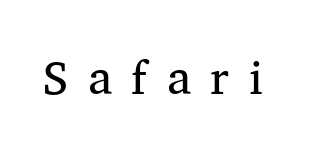
{"serif": "yes", "italic": "no", "bold": "no", "weight": "regular", "width": "normal", "stroke_contrast": "medium", "x_height": "medium", "monospaced": "no", "underline": "no", "letter_spacing": "wide", "letter_spacing_em": 0.42, "glyph_px": 47}
